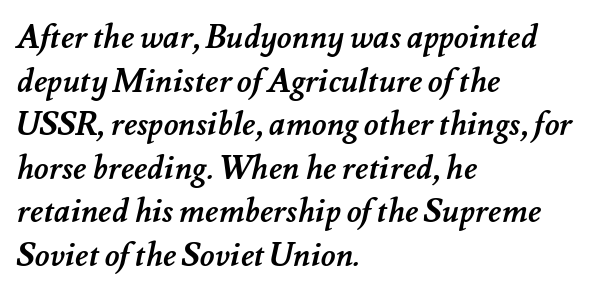
The image shows 32 px semibold type; set left-aligned, normal line spacing (1.36x), normal letter spacing, not underlined; medium stroke contrast and a small x-height.
